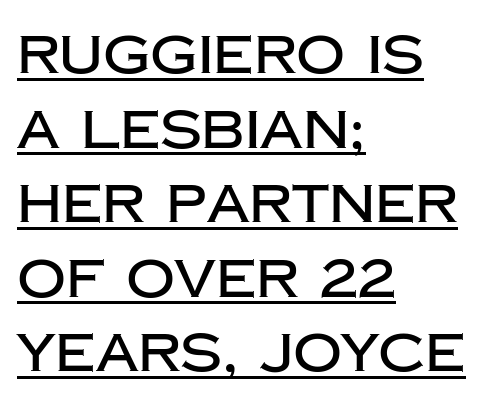
Q: Is the text italic (slanted)? A: No, it is upright.
Q: Is the typeface a serif or a sans-serif typeface? A: Sans-serif.
Q: Is the text underlined? A: Yes.
Q: How is the paragraph aligned? A: Left-aligned.
Q: Is the spacing between letters normal or unusually wide? A: Normal.
Q: Is the spacing between lines tight, normal or loose? A: Normal.
Q: Width (condensed, normal, or wide)? A: Normal.
Q: Stroke contrast? A: Low.
Q: x-height? A: Large.
Q: Monospaced? A: No.
